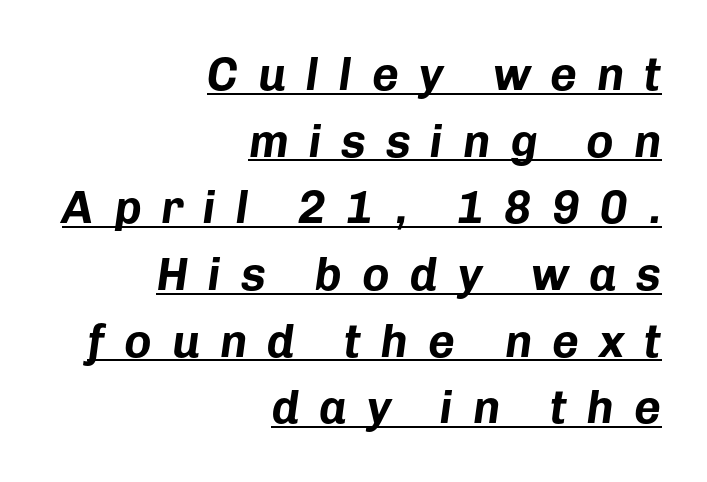
Q: Is the text bold? A: Yes.
Q: Is the text italic (slanted)? A: Yes, it leans right by about 8 degrees.
Q: Is the text underlined? A: Yes.
Q: How is the paragraph aligned? A: Right-aligned.
Q: Is the spacing between letters normal or unusually wide? A: Unusually wide.
Q: Is the spacing between lines tight, normal or loose? A: Normal.
Q: Width (condensed, normal, or wide)? A: Normal.
Q: Stroke contrast? A: Low.
Q: x-height? A: Medium.
Q: Monospaced? A: No.
